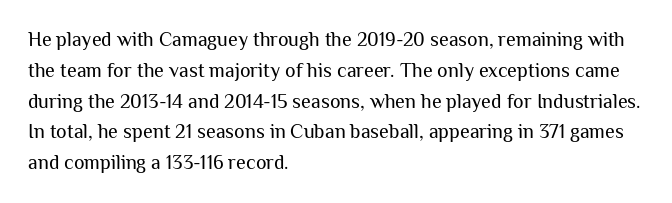
Unmarked baselines from the first word to the last. Between one letter and the next there's only the usual sliver of space. Left-aligned paragraph, ragged on the right. Compared with typical paragraphs, the rows here are spaced about the same. It's the straight-up-and-down kind of type.
